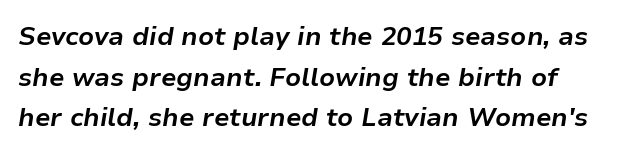
Designer's note — italics engaged. Only glyphs here, with clear space below each row. Does the weight exceed regular? Yes, all the way to bold. Students, note that the glyphs here touch the page at normal intervals. Successive baselines arrive at the customary interval.
